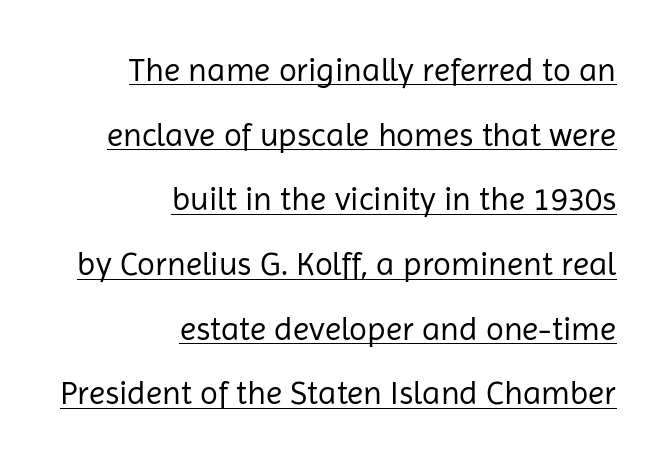
Q: Is the text bold? A: No.
Q: Is the text italic (slanted)? A: No, it is upright.
Q: Is the typeface a serif or a sans-serif typeface? A: Sans-serif.
Q: Is the text underlined? A: Yes.
Q: How is the paragraph aligned? A: Right-aligned.
Q: Is the spacing between letters normal or unusually wide? A: Normal.
Q: Is the spacing between lines tight, normal or loose? A: Loose.
Q: Width (condensed, normal, or wide)? A: Normal.
Q: Stroke contrast? A: Low.
Q: x-height? A: Medium.
Q: Monospaced? A: No.
